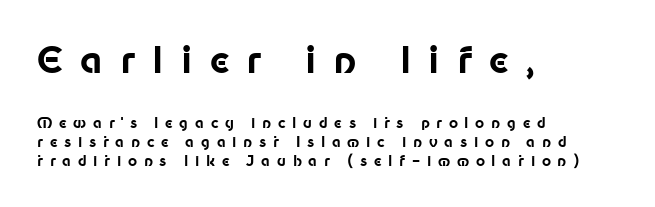
You get the large type first, then a drop to smaller type. Looks like regular typesetting: each glyph gets only the width it needs. Glance below the letters and you will spot only blank space. Caption: multi-line text, flush left, ragged right.
